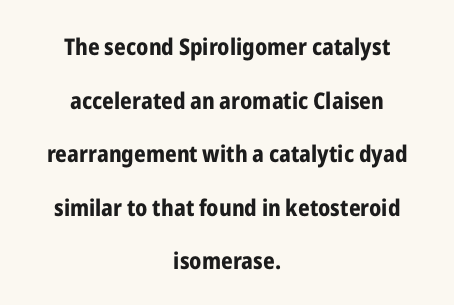
The image shows 23 px bold type, upright; set centered, loose line spacing (2.33x), normal letter spacing, not underlined.
